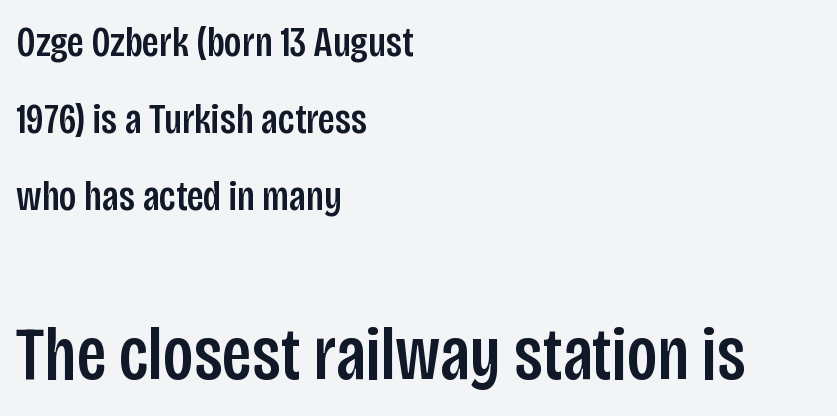
{"serif": "no", "italic": "no", "width": "condensed", "stroke_contrast": "low", "x_height": "large", "monospaced": "no", "underline": "no", "align": "left", "line_spacing_ratio": 1.79, "letter_spacing": "normal", "letter_spacing_em": 0.0, "larger_block": "second", "size_ratio": 1.77, "glyph_px": 76}
